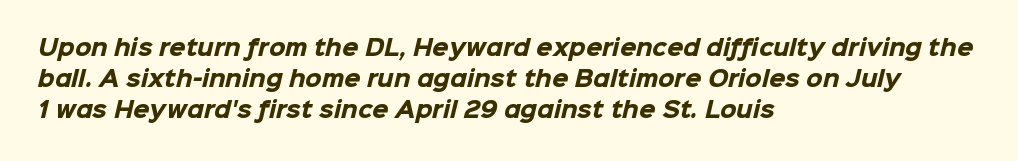
{"bold": "yes", "underline": "no", "align": "left", "line_spacing": "normal", "line_spacing_ratio": 1.48, "letter_spacing": "normal", "letter_spacing_em": 0.0, "glyph_px": 21}
